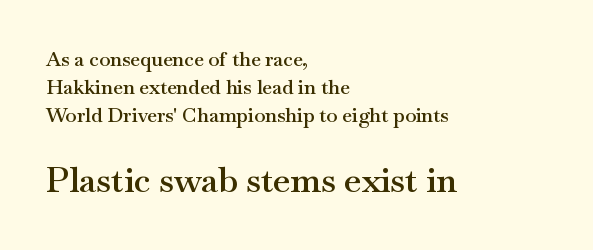
Q: Is the text bold? A: Semi-bold.
Q: Is the text italic (slanted)? A: No, it is upright.
Q: Is the typeface a serif or a sans-serif typeface? A: Serif.
Q: Is the text underlined? A: No.
Q: How is the paragraph aligned? A: Left-aligned.
Q: Is the spacing between letters normal or unusually wide? A: Normal.
Q: Is the spacing between lines tight, normal or loose? A: Normal.
Q: Which block of text is set in a larger size, the first (top) or the second (bottom)? A: The second (bottom) one.
Q: Width (condensed, normal, or wide)? A: Wide.
Q: Stroke contrast? A: Medium.
Q: x-height? A: Small.
Q: Monospaced? A: No.
